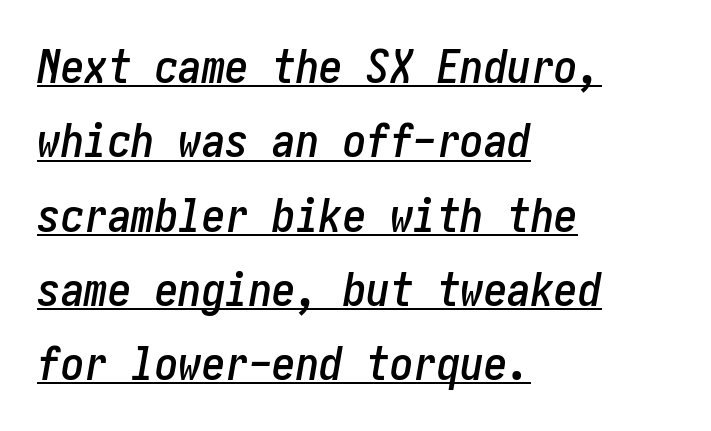
The image shows 47 px condensed type, italic (leaning right); set left-aligned, normal line spacing (1.58x), normal letter spacing, underlined; low stroke contrast and a medium x-height.
